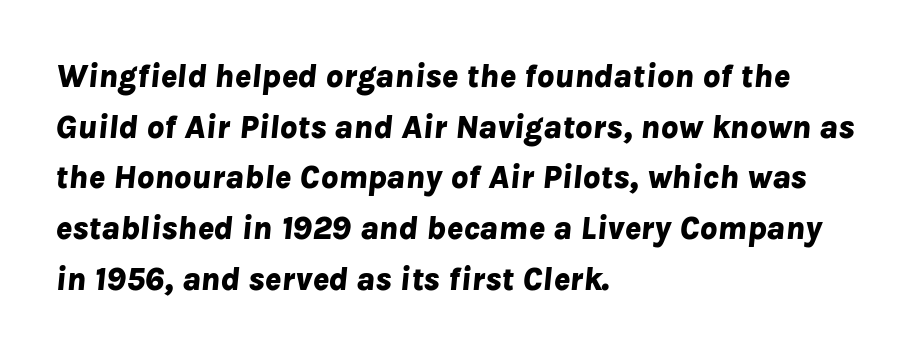
{"italic": "yes", "lean": "right", "slant_degrees": 8, "bold": "yes", "weight": "bold", "width": "normal", "stroke_contrast": "low", "x_height": "medium", "monospaced": "no", "underline": "no", "align": "left", "line_spacing": "normal", "line_spacing_ratio": 1.49, "letter_spacing": "normal", "letter_spacing_em": 0.0, "glyph_px": 34}
